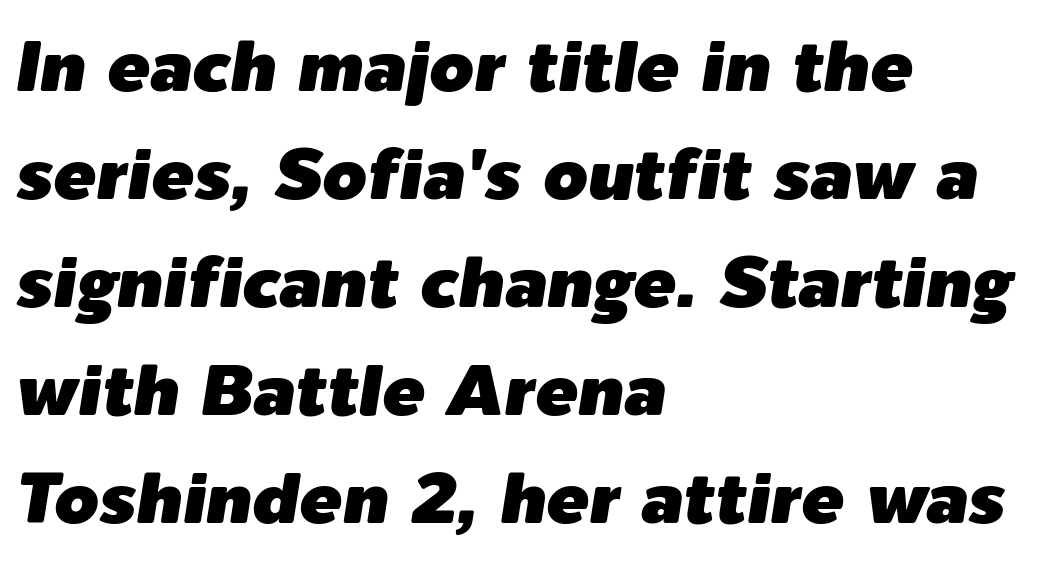
The image shows 71 px text type, italic (leaning right); set left-aligned, normal line spacing (1.52x), normal letter spacing, not underlined; low stroke contrast and a medium x-height.
